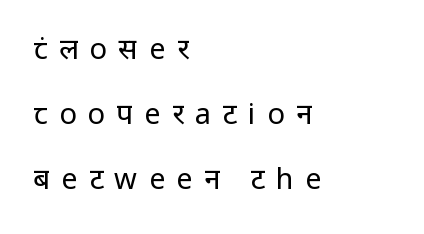
The image shows 29 px regular-weight sans-serif type, upright; set left-aligned, loose line spacing (2.24x), unusually wide letter spacing (+0.39 em), not underlined; low stroke contrast and a medium x-height.
